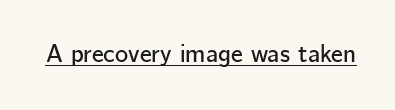
You can tell it's not italic because the verticals are truly vertical. Honestly, the letter spacing is just normal — you wouldn't notice it. Students, observe the line beneath the letters — that is underlining.
